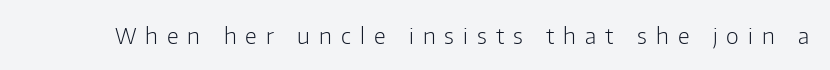
Rule under the text: the space is simply empty. The face looks like a standard text weight, possibly lighter. In terms of posture, this sample is upright. Between one letter and the next there's a generous, obvious gap.
